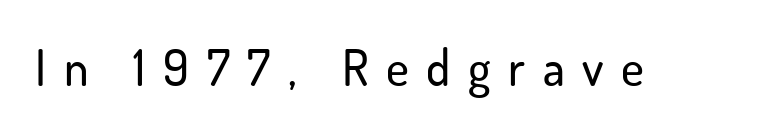
{"serif": "no", "italic": "no", "width": "normal", "stroke_contrast": "low", "x_height": "small", "monospaced": "no", "underline": "no", "letter_spacing": "wide", "letter_spacing_em": 0.36, "glyph_px": 49}
